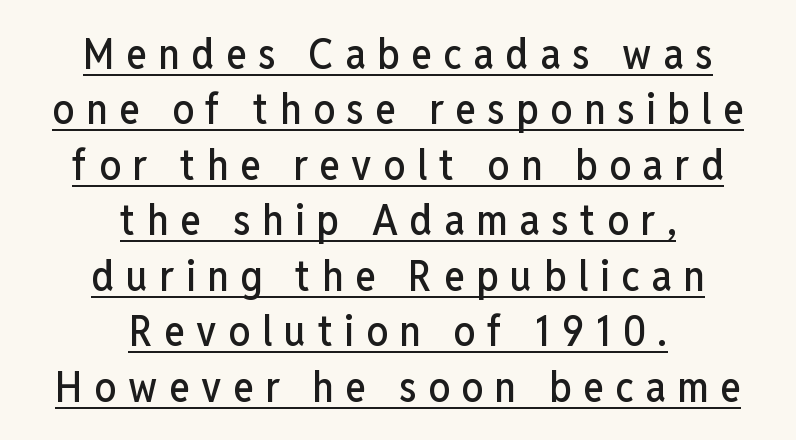
One-word summary of the alignment: center. This is underlined copy, the kind a proofreader might mark for attention. Type style note: lacks serifs. Every stem runs plumb, perpendicular to the baseline.
